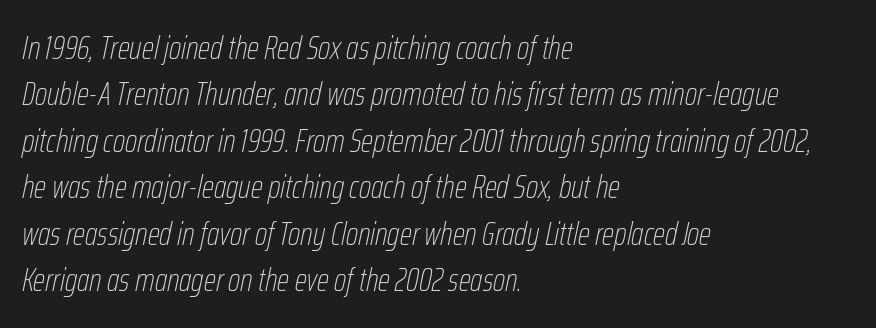
Q: Is the text bold? A: No.
Q: Is the text italic (slanted)? A: Yes, it leans right by about 12 degrees.
Q: Is the text underlined? A: No.
Q: How is the paragraph aligned? A: Left-aligned.
Q: Is the spacing between letters normal or unusually wide? A: Normal.
Q: Is the spacing between lines tight, normal or loose? A: Normal.
Q: Width (condensed, normal, or wide)? A: Condensed.
Q: Stroke contrast? A: Low.
Q: x-height? A: Medium.
Q: Monospaced? A: No.
